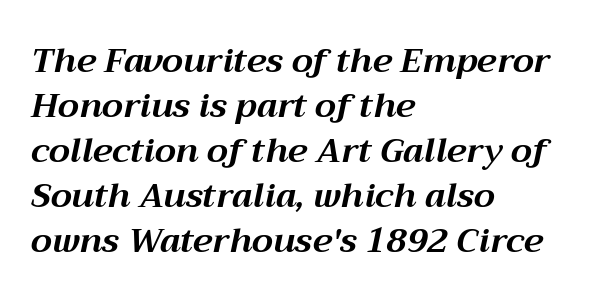
Q: Is the text bold? A: Yes.
Q: Is the text italic (slanted)? A: Yes, it leans right by about 12 degrees.
Q: Is the text underlined? A: No.
Q: How is the paragraph aligned? A: Left-aligned.
Q: Is the spacing between letters normal or unusually wide? A: Normal.
Q: Is the spacing between lines tight, normal or loose? A: Normal.
Q: Width (condensed, normal, or wide)? A: Normal.
Q: Stroke contrast? A: Medium.
Q: x-height? A: Medium.
Q: Monospaced? A: No.
